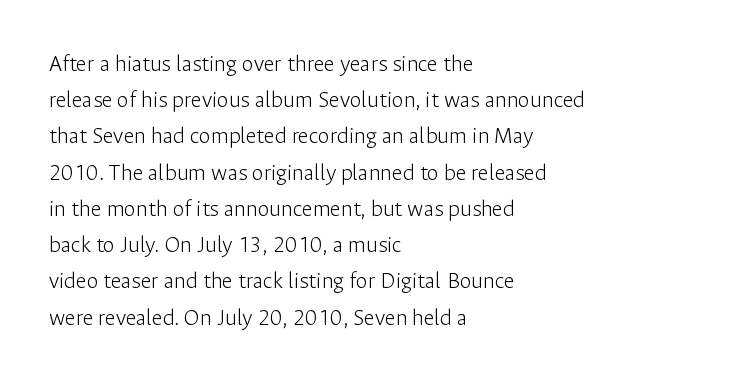
{"italic": "no", "bold": "no", "underline": "no", "align": "left", "line_spacing": "normal", "line_spacing_ratio": 1.51, "letter_spacing": "normal", "letter_spacing_em": 0.0, "glyph_px": 24}
